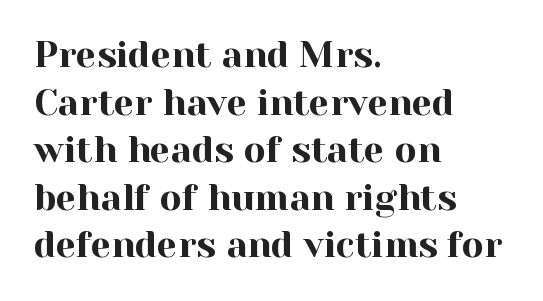
The image shows 36 px serif type, upright; set left-aligned, normal line spacing (1.32x), normal letter spacing, not underlined; a medium x-height.
